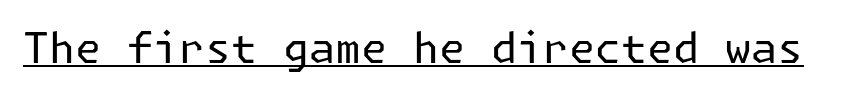
Q: Is the text bold? A: No.
Q: Is the text italic (slanted)? A: No, it is upright.
Q: Is the typeface a serif or a sans-serif typeface? A: Sans-serif.
Q: Is the text underlined? A: Yes.
Q: Is the spacing between letters normal or unusually wide? A: Normal.
Q: Width (condensed, normal, or wide)? A: Normal.
Q: Stroke contrast? A: Low.
Q: x-height? A: Medium.
